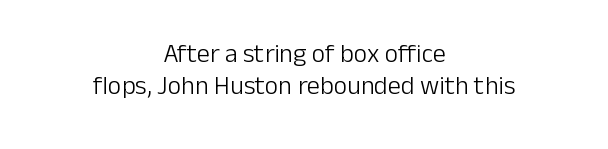
Q: Is the text bold? A: No.
Q: Is the text italic (slanted)? A: No, it is upright.
Q: Is the text underlined? A: No.
Q: How is the paragraph aligned? A: Centered.
Q: Is the spacing between letters normal or unusually wide? A: Normal.
